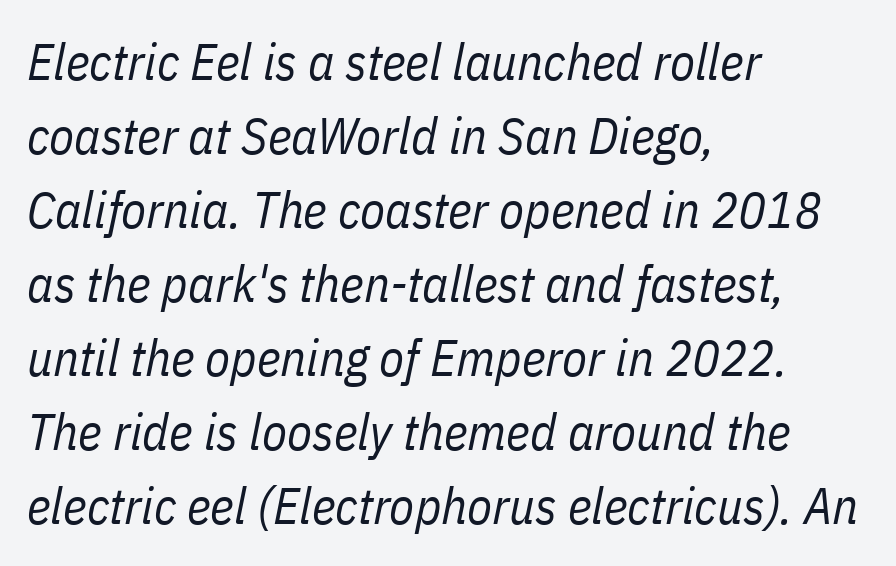
Q: Is the text bold? A: No.
Q: Is the text italic (slanted)? A: Yes, it leans right by about 11 degrees.
Q: Is the text underlined? A: No.
Q: How is the paragraph aligned? A: Left-aligned.
Q: Is the spacing between letters normal or unusually wide? A: Normal.
Q: Is the spacing between lines tight, normal or loose? A: Normal.
Q: Width (condensed, normal, or wide)? A: Condensed.
Q: Stroke contrast? A: Low.
Q: x-height? A: Medium.
Q: Monospaced? A: No.
